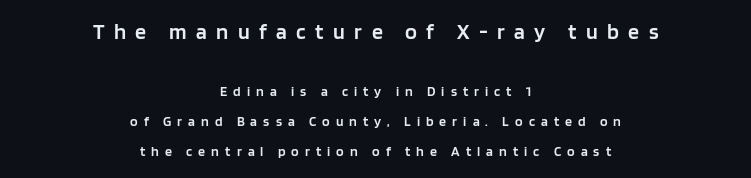
Q: Is the text bold? A: Semi-bold.
Q: Is the text italic (slanted)? A: No, it is upright.
Q: Is the text underlined? A: No.
Q: How is the paragraph aligned? A: Centered.
Q: Is the spacing between letters normal or unusually wide? A: Unusually wide.
Q: Is the spacing between lines tight, normal or loose? A: Loose.
Q: Which block of text is set in a larger size, the first (top) or the second (bottom)? A: The first (top) one.
